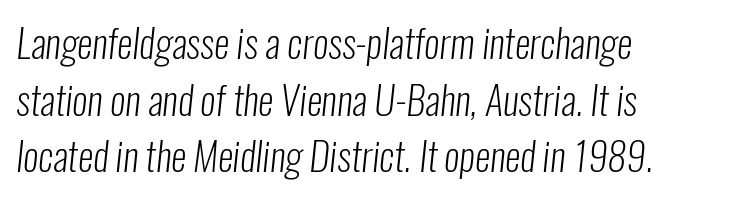
The image shows 39 px light, condensed sans-serif type; set left-aligned, normal line spacing (1.45x), normal letter spacing, not underlined; low stroke contrast and a medium x-height.
